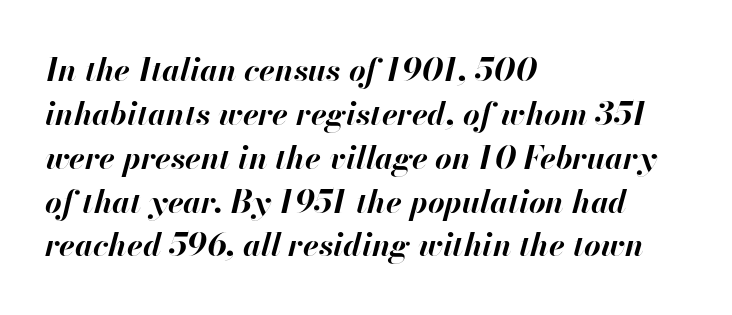
If you measured baseline to baseline, you'd find a middling distance. The font is running at its bold setting. How are the letters spaced? Ordinarily, with no added tracking. The passage shown is typed in a proportional face where columns would drift. Line starts are locked; line ends wander.
